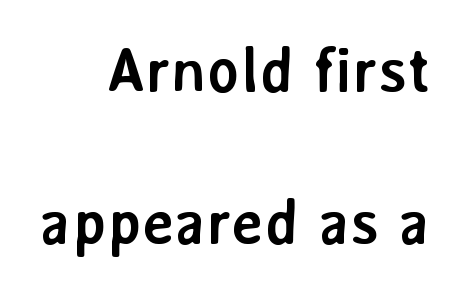
{"serif": "no", "italic": "no", "bold": "yes", "weight": "semibold", "width": "normal", "stroke_contrast": "low", "x_height": "medium", "monospaced": "no", "underline": "no", "align": "right", "line_spacing": "loose", "line_spacing_ratio": 2.45, "letter_spacing": "normal", "letter_spacing_em": 0.0, "glyph_px": 62}
